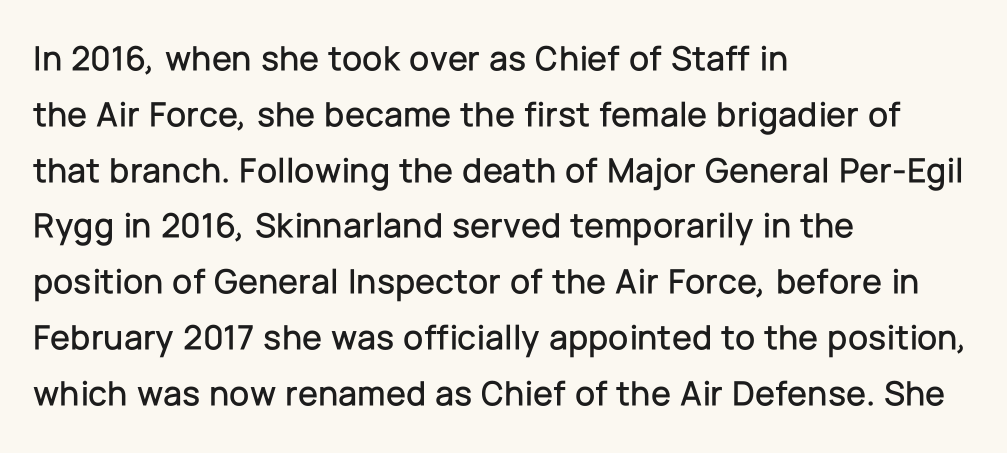
A typesetter would call this proportional, since set widths differ per character. Which margin do the lines hug? The left one — the right edge is uneven. Words appear dense and cohesive because spacing is normal. No feet cap the strokes, marking this as sans-serif type. This sample keeps an unexceptional amount of space between lines.
